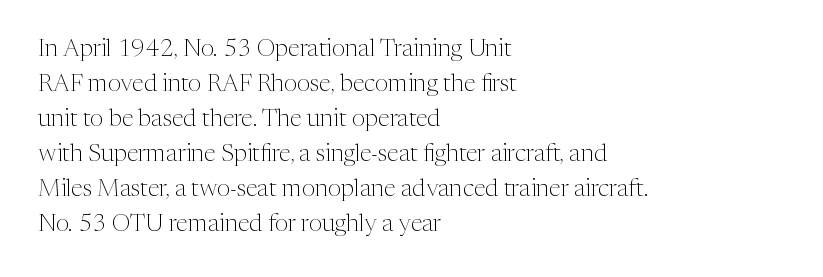
{"italic": "no", "bold": "no", "underline": "no", "align": "left", "line_spacing": "normal", "line_spacing_ratio": 1.46, "letter_spacing": "normal", "letter_spacing_em": 0.0, "glyph_px": 24}
